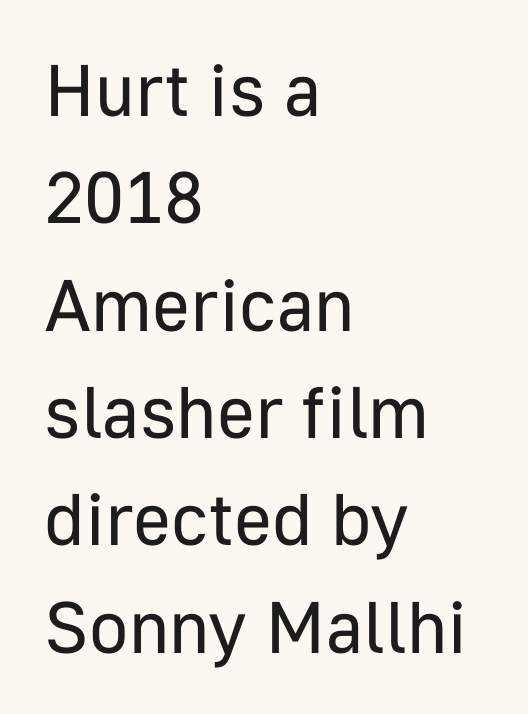
Q: Is the text bold? A: No.
Q: Is the text italic (slanted)? A: No, it is upright.
Q: Is the typeface a serif or a sans-serif typeface? A: Sans-serif.
Q: Is the text underlined? A: No.
Q: How is the paragraph aligned? A: Left-aligned.
Q: Is the spacing between letters normal or unusually wide? A: Normal.
Q: Is the spacing between lines tight, normal or loose? A: Normal.
Q: Width (condensed, normal, or wide)? A: Normal.
Q: Stroke contrast? A: Low.
Q: x-height? A: Medium.
Q: Monospaced? A: No.
